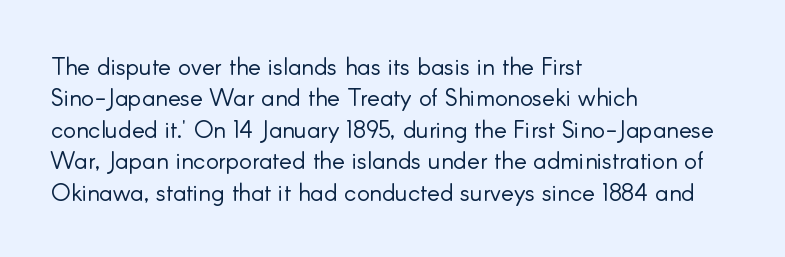
{"italic": "no", "bold": "no", "underline": "no", "align": "left", "line_spacing": "normal", "line_spacing_ratio": 1.31, "letter_spacing": "normal", "letter_spacing_em": 0.0, "glyph_px": 24}
